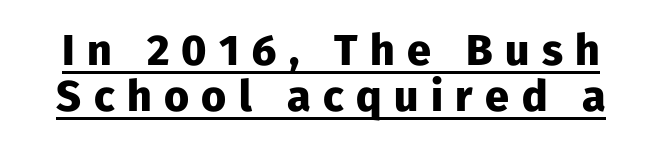
The image shows 43 px heavy sans-serif type, upright; set tight line spacing (1.07x), unusually wide letter spacing (+0.29 em), underlined; low stroke contrast and a medium x-height.
